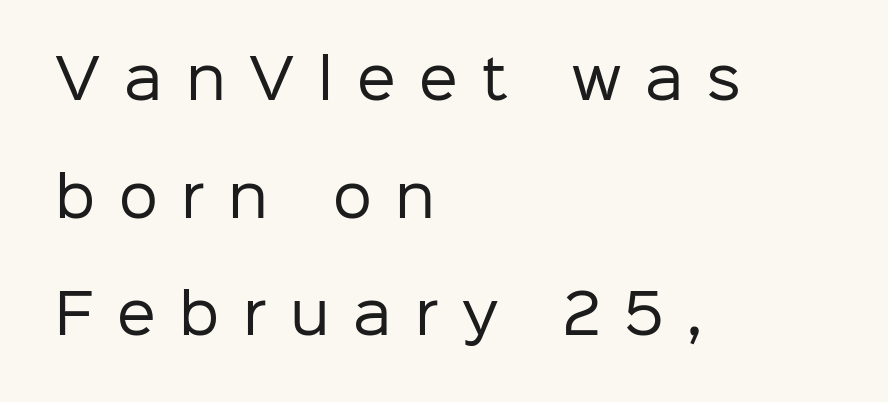
{"serif": "no", "italic": "no", "bold": "no", "weight": "regular", "width": "normal", "stroke_contrast": "low", "x_height": "medium", "monospaced": "no", "underline": "no", "align": "left", "line_spacing": "loose", "line_spacing_ratio": 2.14, "letter_spacing": "wide", "letter_spacing_em": 0.43, "glyph_px": 55}
